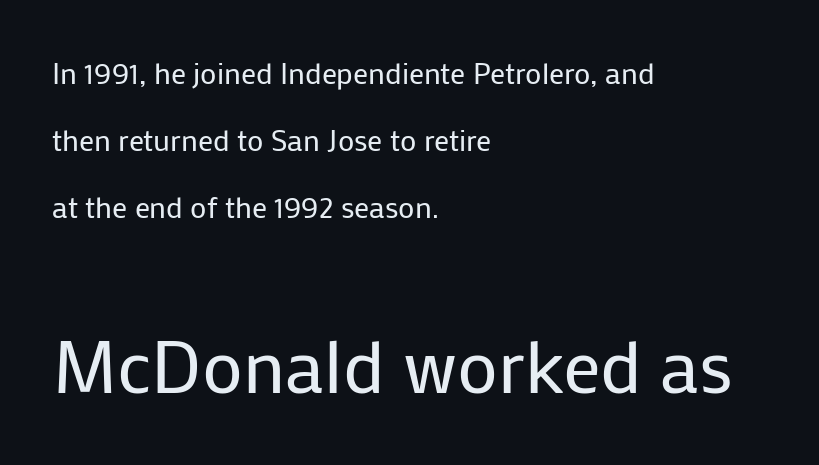
Q: Is the text bold? A: No.
Q: Is the text italic (slanted)? A: No, it is upright.
Q: Is the typeface a serif or a sans-serif typeface? A: Sans-serif.
Q: Is the text underlined? A: No.
Q: How is the paragraph aligned? A: Left-aligned.
Q: Is the spacing between letters normal or unusually wide? A: Normal.
Q: Is the spacing between lines tight, normal or loose? A: Loose.
Q: Which block of text is set in a larger size, the first (top) or the second (bottom)? A: The second (bottom) one.
Q: Width (condensed, normal, or wide)? A: Normal.
Q: Stroke contrast? A: Low.
Q: x-height? A: Medium.
Q: Monospaced? A: No.
